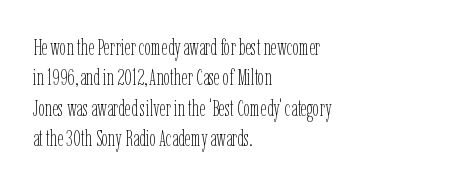
The space directly below the letters is spotless. Caption: standard tracking, unaltered. Vertically, the passage feels balanced, rows spaced as you'd expect. Does the lettering tilt? It doesn't — this is upright.
